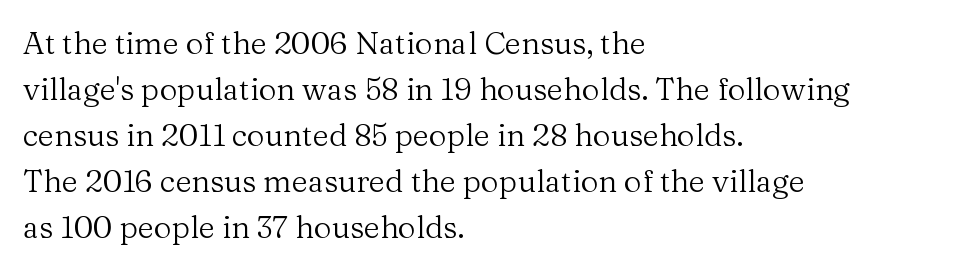
Quick note: underline off. Small tapered or slab feet sit at the stroke ends, so this counts as serif. Which margin do the lines hug? The left one — the right edge is uneven. How are the letters spaced? Ordinarily, with no added tracking.
